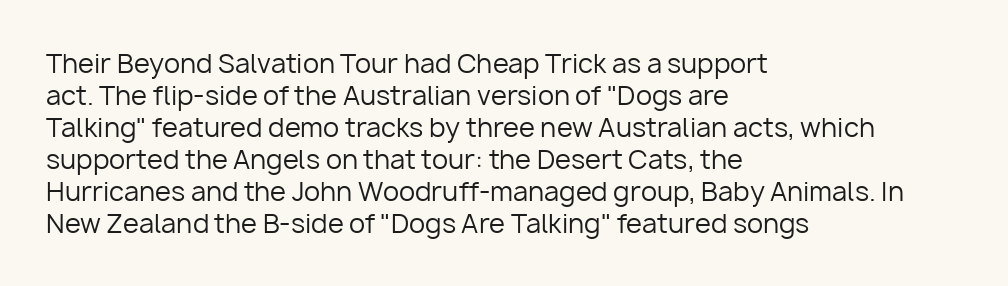
Q: Is the text bold? A: No.
Q: Is the text italic (slanted)? A: No, it is upright.
Q: Is the text underlined? A: No.
Q: How is the paragraph aligned? A: Left-aligned.
Q: Is the spacing between letters normal or unusually wide? A: Normal.
